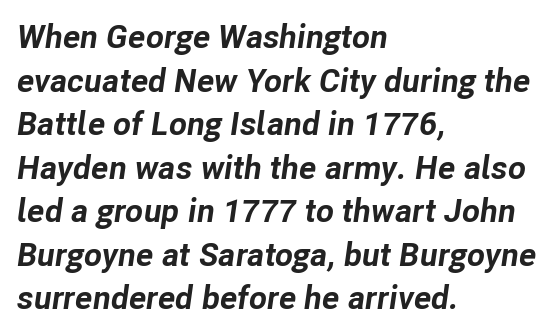
The image shows 33 px bold type, italic (leaning right); set left-aligned, normal line spacing (1.32x), normal letter spacing, not underlined; low stroke contrast and a medium x-height.
